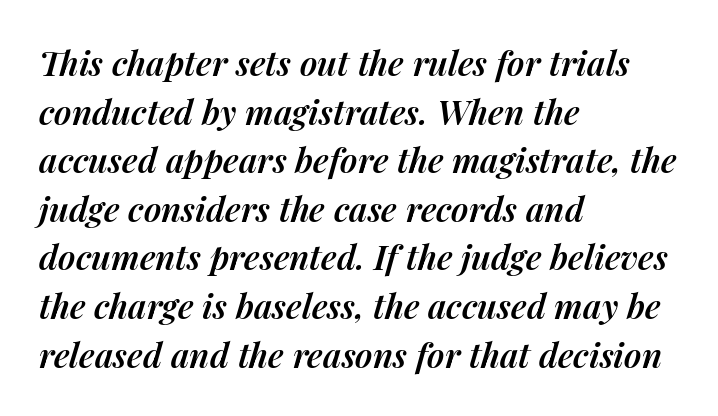
Q: Is the text bold? A: Semi-bold.
Q: Is the text italic (slanted)? A: Yes, it leans right by about 14 degrees.
Q: Is the text underlined? A: No.
Q: How is the paragraph aligned? A: Left-aligned.
Q: Is the spacing between letters normal or unusually wide? A: Normal.
Q: Is the spacing between lines tight, normal or loose? A: Normal.
Q: Width (condensed, normal, or wide)? A: Normal.
Q: Stroke contrast? A: Medium.
Q: x-height? A: Medium.
Q: Monospaced? A: No.
